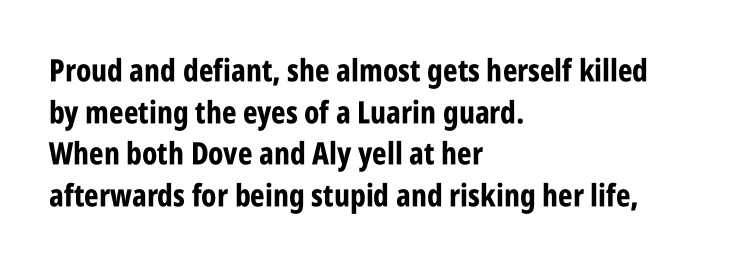
{"serif": "no", "italic": "no", "bold": "yes", "weight": "bold", "width": "condensed", "stroke_contrast": "low", "x_height": "large", "monospaced": "no", "underline": "no", "align": "left", "line_spacing": "normal", "line_spacing_ratio": 1.34, "letter_spacing": "normal", "letter_spacing_em": 0.0, "glyph_px": 31}
